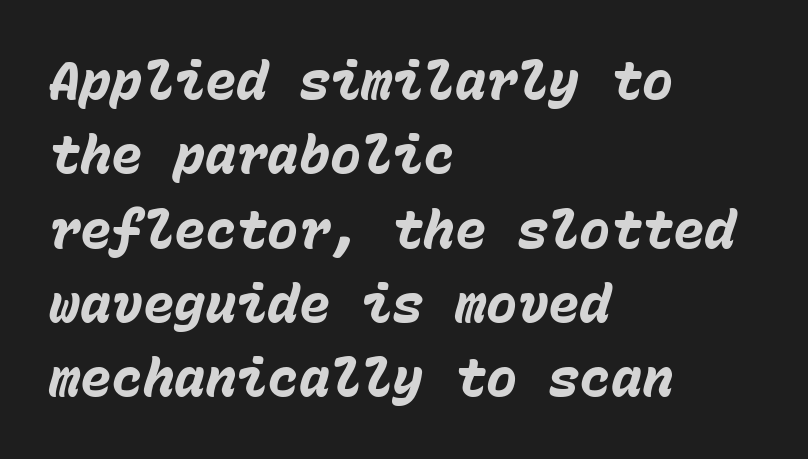
{"italic": "yes", "lean": "right", "slant_degrees": 15, "bold": "yes", "weight": "heavy", "width": "normal", "stroke_contrast": "low", "x_height": "medium", "monospaced": "yes", "underline": "no", "align": "left", "line_spacing": "normal", "line_spacing_ratio": 1.43, "letter_spacing": "normal", "letter_spacing_em": 0.0, "glyph_px": 52}
